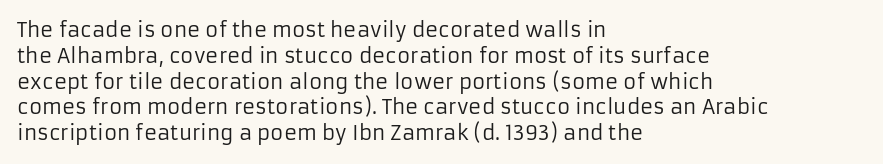
Interline gaps are of average width in this sample. Style check: upright. Tracking here is standard; glyphs follow each other at the usual distance. Stroke mass is kept to a normal reading level or below. Beneath every word, the page is bare. Leftover space on each line is placed entirely after the last word.
